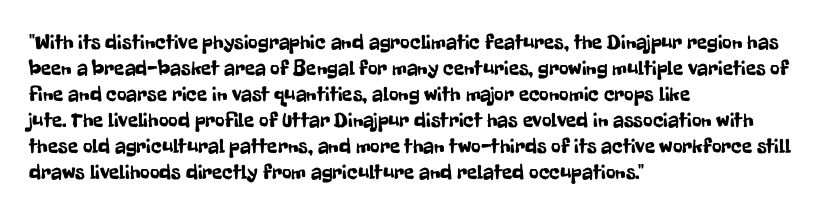
{"italic": "no", "underline": "no", "align": "left", "line_spacing_ratio": 1.24, "letter_spacing": "normal", "letter_spacing_em": 0.0, "glyph_px": 21}
